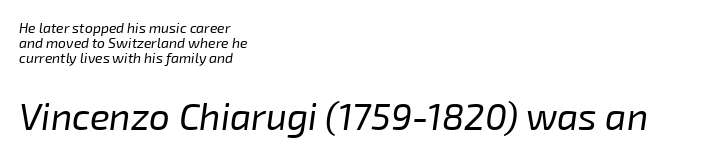
The image shows 37 px regular-weight type, italic (leaning right); set left-aligned, tight line spacing (1.06x), normal letter spacing, not underlined; the second (bottom) block is 2.64x larger; low stroke contrast and a medium x-height.
